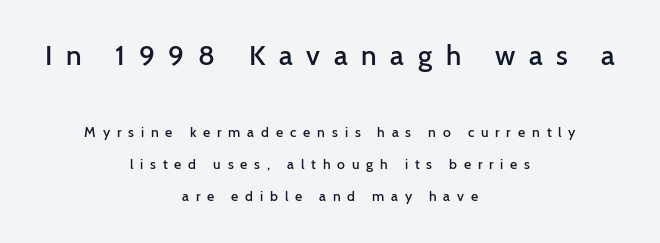
The face used here appears at its bigger size in the upper chunk. In terms of posture, this sample is upright. The lines in this sample share a center point and differ in where they start and stop. Each letter keeps its own natural width here, so spacing adapts to shape. Its strokes are somewhat broadened, the hallmark of semibold type.
